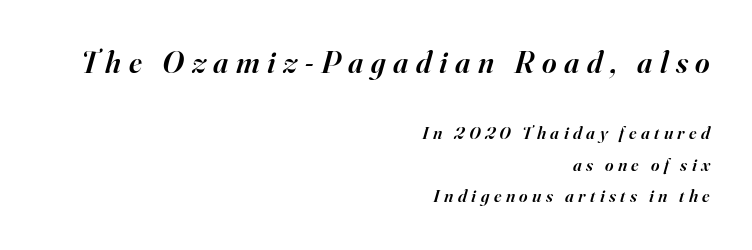
{"serif": "yes", "italic": "yes", "lean": "right", "slant_degrees": 16, "bold": "semi", "weight": "semibold", "width": "normal", "stroke_contrast": "high", "x_height": "small", "monospaced": "no", "underline": "no", "align": "right", "line_spacing_ratio": 1.75, "letter_spacing": "wide", "letter_spacing_em": 0.25, "larger_block": "first", "size_ratio": 1.72, "glyph_px": 31}
